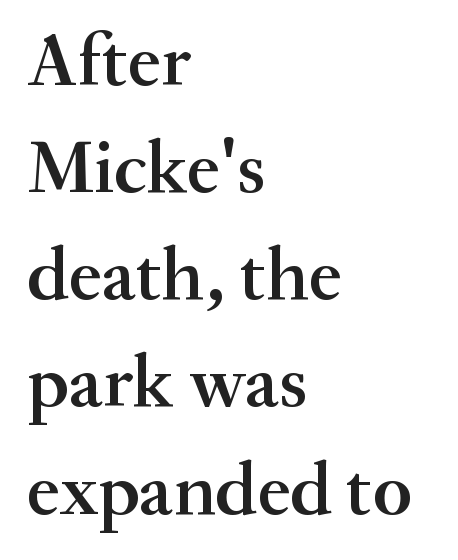
Every row of glyphs begins at an identical x-position on the left. Vertical strokes here are truly vertical. This is the in-between weight designers call semibold or demi. The passage shown is not underscored anywhere. Note the varied advance widths — an 'i' is clearly narrower than an 'm'. A normal amount of white space separates one row of letters from the next.
